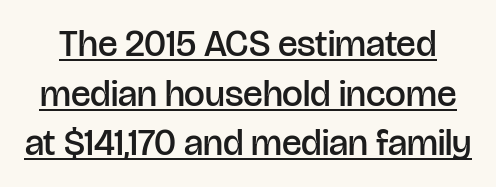
Quick note: not italic, upright. A typesetter would call this proportional, since set widths differ per character. The characters display no serif detailing; their extremities are plain. The passage shown stacks its lines at a standard gap. The string is rendered with underlining switched on. Standard letterfit; no display-style spreading of the glyphs.
